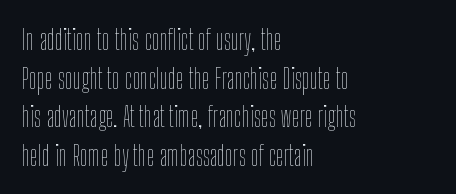
Q: Is the text bold? A: No.
Q: Is the text italic (slanted)? A: No, it is upright.
Q: Is the text underlined? A: No.
Q: How is the paragraph aligned? A: Left-aligned.
Q: Is the spacing between letters normal or unusually wide? A: Normal.
Q: Is the spacing between lines tight, normal or loose? A: Normal.
Q: Width (condensed, normal, or wide)? A: Condensed.
Q: Stroke contrast? A: Low.
Q: x-height? A: Medium.
Q: Monospaced? A: No.
